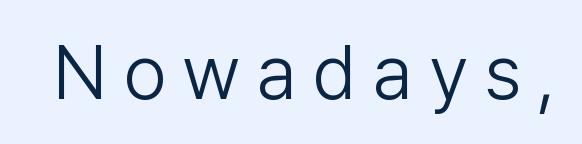
The image shows 76 px light sans-serif type, upright; set unusually wide letter spacing (+0.21 em), not underlined; low stroke contrast and a medium x-height.
